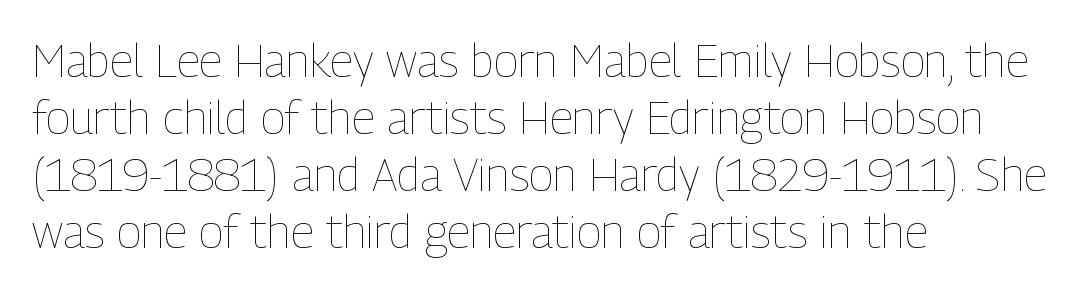
{"italic": "no", "bold": "no", "weight": "thin", "width": "condensed", "stroke_contrast": "low", "x_height": "medium", "monospaced": "no", "underline": "no", "align": "left", "line_spacing_ratio": 1.24, "letter_spacing": "normal", "letter_spacing_em": 0.0, "glyph_px": 46}
